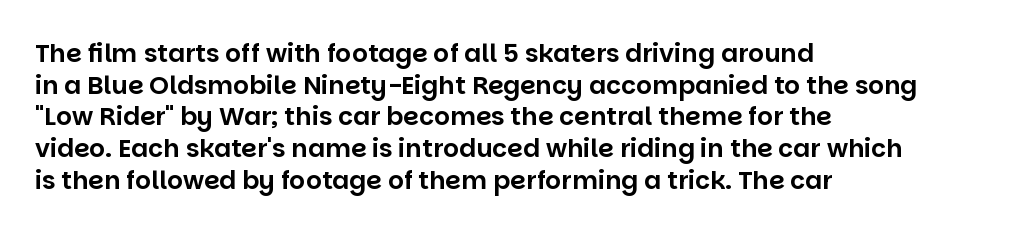
{"italic": "no", "underline": "no", "align": "left", "line_spacing": "normal", "line_spacing_ratio": 1.27, "letter_spacing": "normal", "letter_spacing_em": 0.0, "glyph_px": 25}
